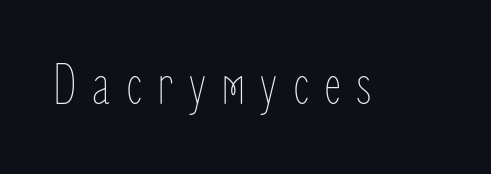
Q: Is the text bold? A: No.
Q: Is the text italic (slanted)? A: No, it is upright.
Q: Is the text underlined? A: No.
Q: Is the spacing between letters normal or unusually wide? A: Unusually wide.
Q: Width (condensed, normal, or wide)? A: Condensed.
Q: Stroke contrast? A: Low.
Q: x-height? A: Medium.
Q: Monospaced? A: No.
